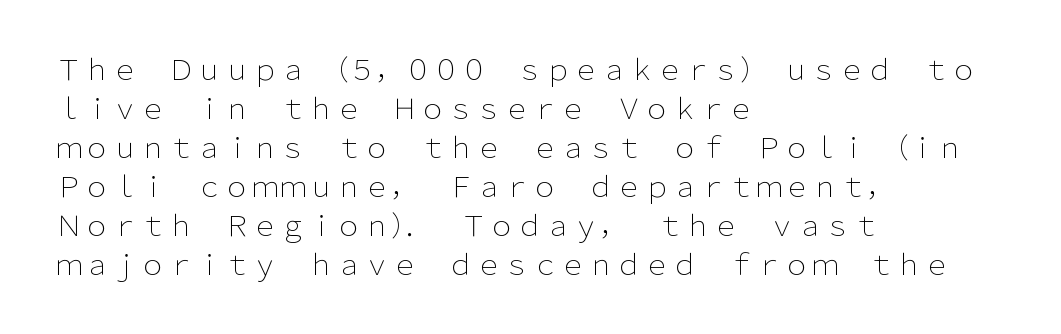
The image shows 28 px light sans-serif type, upright; set left-aligned, normal line spacing (1.39x), normal letter spacing, not underlined; low stroke contrast and a medium x-height.
